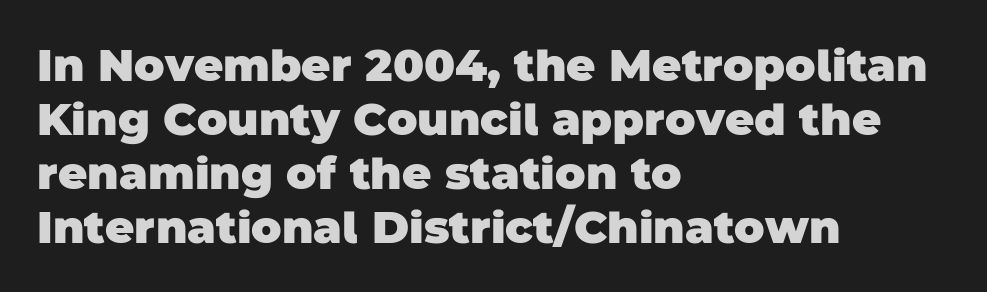
The image shows 45 px heavy sans-serif type; set left-aligned, line spacing 1.2x, normal letter spacing, not underlined; low stroke contrast and a large x-height.
